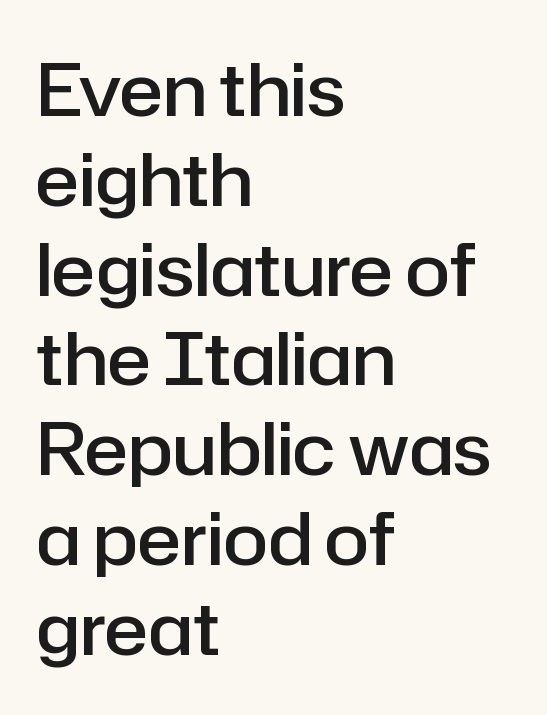
Q: Is the text bold? A: Semi-bold.
Q: Is the text italic (slanted)? A: No, it is upright.
Q: Is the typeface a serif or a sans-serif typeface? A: Sans-serif.
Q: Is the text underlined? A: No.
Q: How is the paragraph aligned? A: Left-aligned.
Q: Is the spacing between letters normal or unusually wide? A: Normal.
Q: Width (condensed, normal, or wide)? A: Normal.
Q: Stroke contrast? A: Low.
Q: x-height? A: Medium.
Q: Monospaced? A: No.
